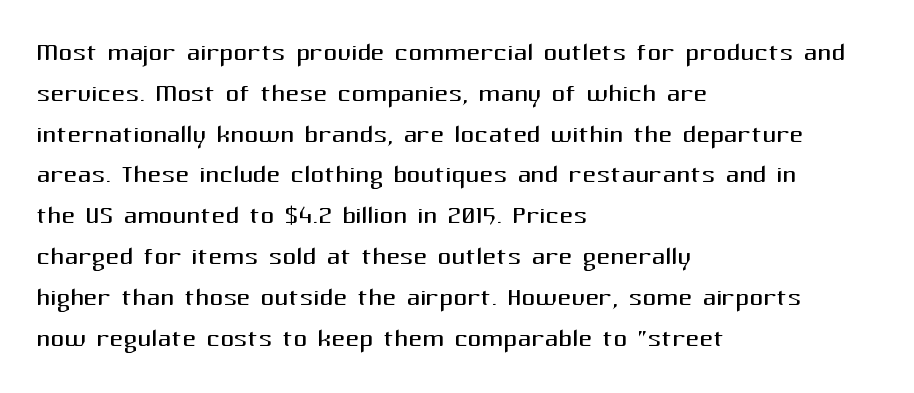
{"serif": "no", "italic": "no", "bold": "no", "weight": "regular", "width": "normal", "stroke_contrast": "medium", "x_height": "medium", "monospaced": "no", "underline": "no", "align": "left", "line_spacing_ratio": 1.2, "letter_spacing": "normal", "letter_spacing_em": 0.0, "glyph_px": 34}
